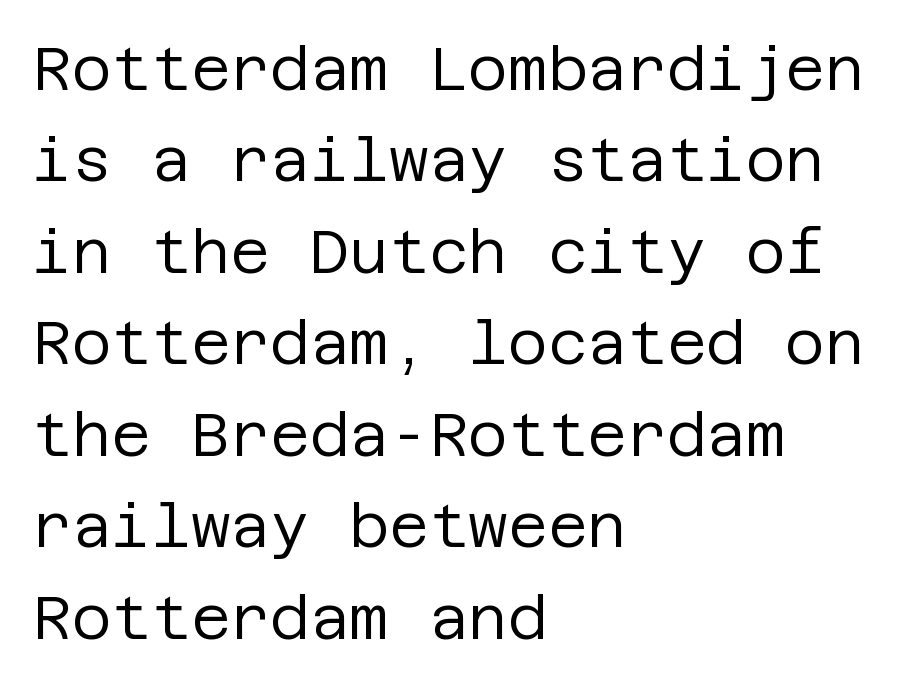
The image shows 61 px regular-weight sans-serif type, upright; set left-aligned, normal line spacing (1.5x), normal letter spacing, not underlined; low stroke contrast and a large x-height.
